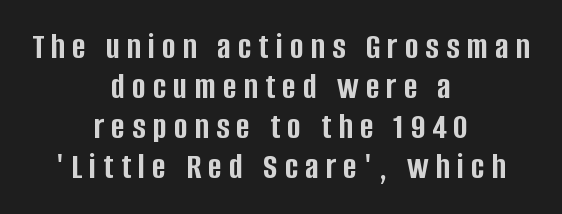
{"serif": "no", "italic": "no", "bold": "yes", "weight": "semibold", "width": "condensed", "stroke_contrast": "low", "x_height": "large", "monospaced": "no", "underline": "no", "align": "center", "line_spacing": "tight", "line_spacing_ratio": 1.08, "glyph_px": 37}
